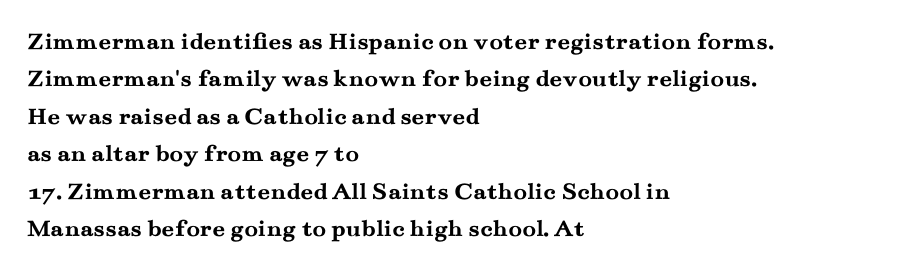
{"italic": "no", "bold": "yes", "underline": "no", "align": "left", "line_spacing": "normal", "line_spacing_ratio": 1.5, "letter_spacing": "normal", "letter_spacing_em": 0.0, "glyph_px": 25}
